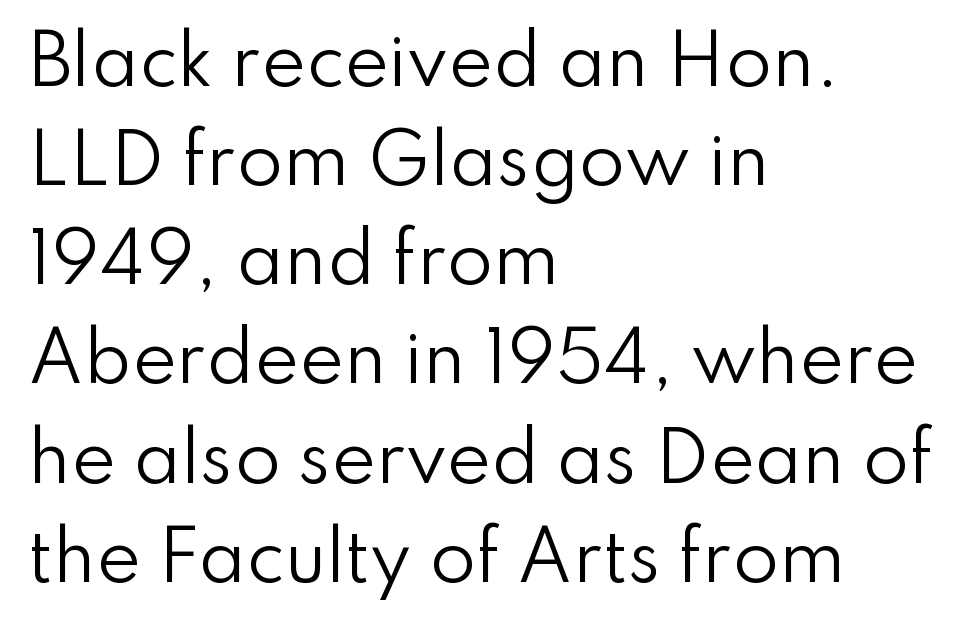
The image shows 67 px regular-weight sans-serif type, upright; set left-aligned, normal line spacing (1.48x), normal letter spacing, not underlined; low stroke contrast and a small x-height.
